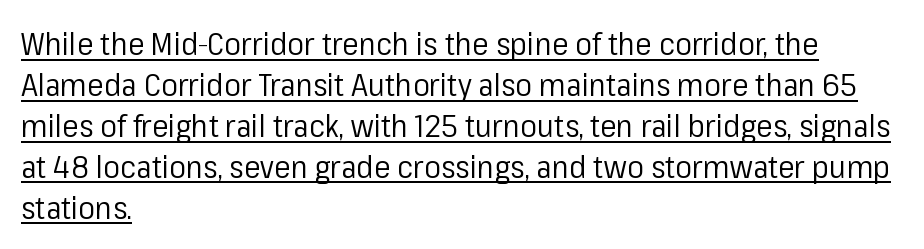
Q: Is the text bold? A: No.
Q: Is the text italic (slanted)? A: No, it is upright.
Q: Is the typeface a serif or a sans-serif typeface? A: Sans-serif.
Q: Is the text underlined? A: Yes.
Q: How is the paragraph aligned? A: Left-aligned.
Q: Is the spacing between letters normal or unusually wide? A: Normal.
Q: Is the spacing between lines tight, normal or loose? A: Normal.
Q: Width (condensed, normal, or wide)? A: Normal.
Q: Stroke contrast? A: Low.
Q: x-height? A: Medium.
Q: Monospaced? A: No.
